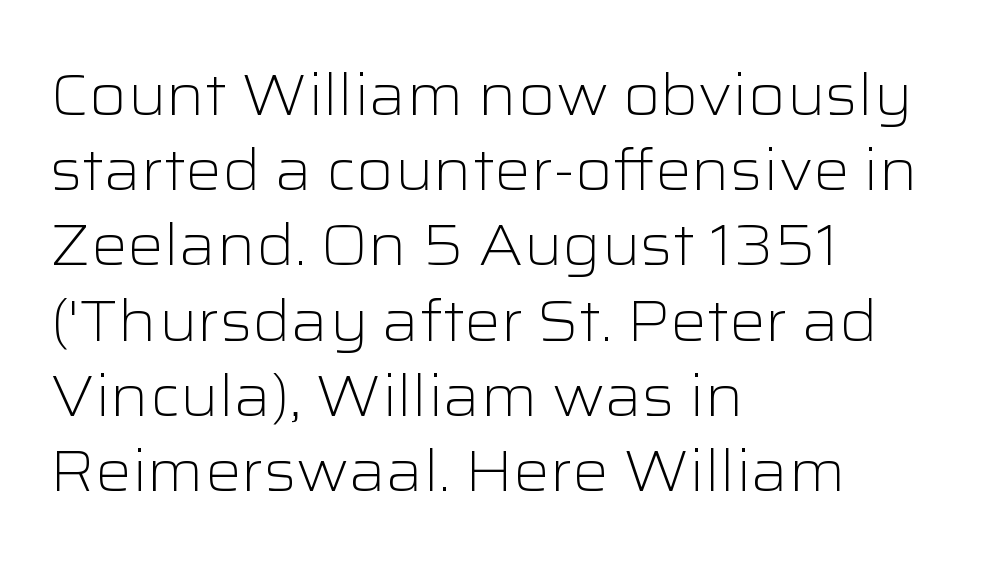
The cut favours lightness, reaching ordinary text weight at its darkest. Examine the stroke ends and you'll find no serifs. Does the copy run flush right? No — it runs flush left. A clean baseline with only descenders dipping below it. Do the letters lean? They stand straight. Letter spacing: default.
